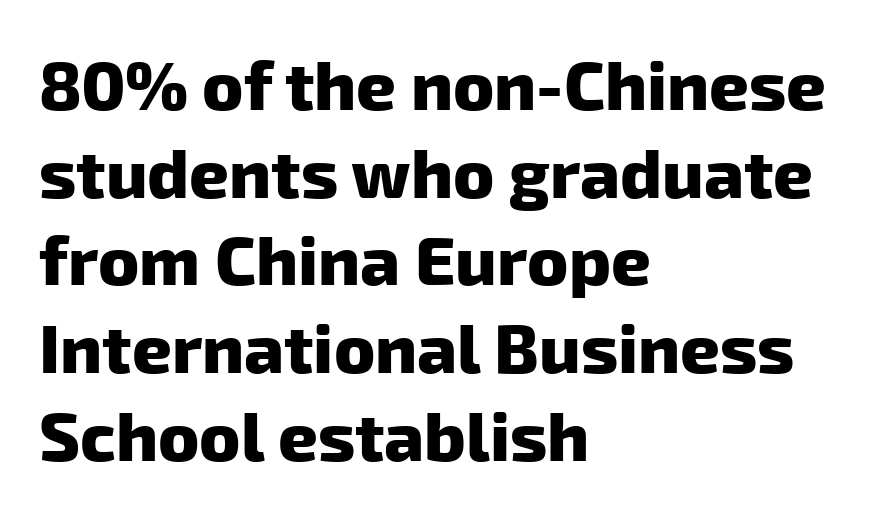
Q: Is the text bold? A: Yes.
Q: Is the typeface a serif or a sans-serif typeface? A: Sans-serif.
Q: Is the text underlined? A: No.
Q: How is the paragraph aligned? A: Left-aligned.
Q: Is the spacing between letters normal or unusually wide? A: Normal.
Q: Is the spacing between lines tight, normal or loose? A: Normal.
Q: Width (condensed, normal, or wide)? A: Normal.
Q: Stroke contrast? A: Low.
Q: x-height? A: Medium.
Q: Monospaced? A: No.
